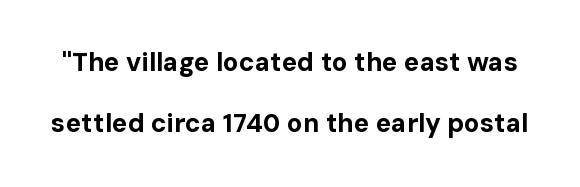
Honestly, the letter spacing is just normal — you wouldn't notice it. Rendered with straight, roman letterforms. As a designer I'd log this as weight 700, bold. Unmarked baselines from the first word to the last. Is there much room between lines? Yes — plenty of vertical air separates them.
